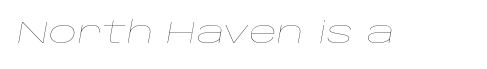
Q: Is the text bold? A: No.
Q: Is the text italic (slanted)? A: Yes, it leans right by about 10 degrees.
Q: Is the text underlined? A: No.
Q: Is the spacing between letters normal or unusually wide? A: Normal.
Q: Width (condensed, normal, or wide)? A: Wide.
Q: Stroke contrast? A: Low.
Q: x-height? A: Large.
Q: Monospaced? A: No.
